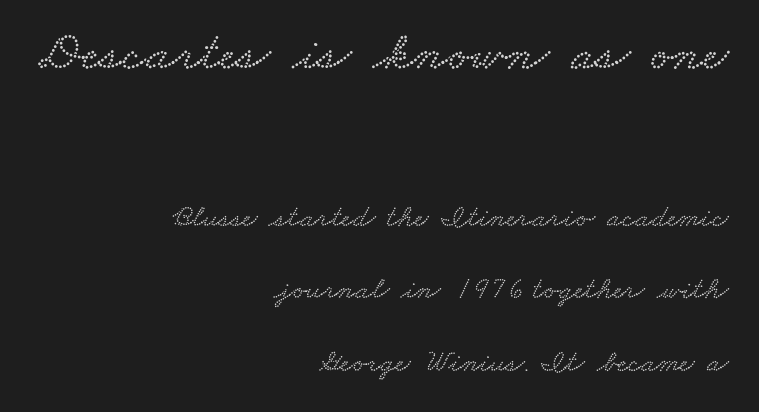
{"width": "wide", "stroke_contrast": "low", "x_height": "small", "monospaced": "no", "underline": "no", "align": "right", "line_spacing": "loose", "line_spacing_ratio": 2.34, "letter_spacing": "normal", "letter_spacing_em": 0.0, "larger_block": "first", "size_ratio": 1.77, "glyph_px": 55}
